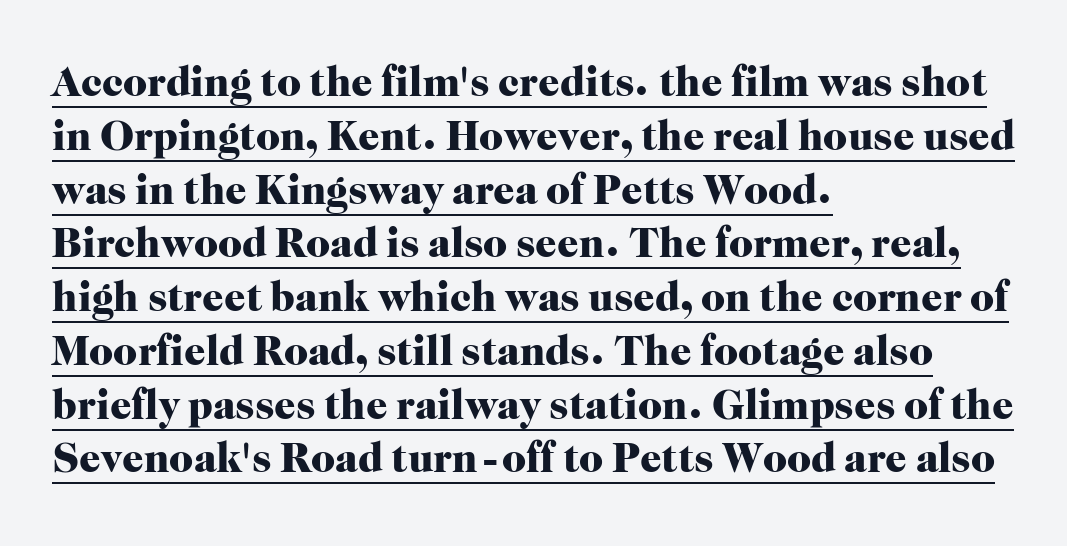
Q: Is the text bold? A: Yes.
Q: Is the text italic (slanted)? A: No, it is upright.
Q: Is the typeface a serif or a sans-serif typeface? A: Serif.
Q: Is the text underlined? A: Yes.
Q: How is the paragraph aligned? A: Left-aligned.
Q: Is the spacing between letters normal or unusually wide? A: Normal.
Q: Is the spacing between lines tight, normal or loose? A: Normal.
Q: Width (condensed, normal, or wide)? A: Normal.
Q: Stroke contrast? A: High.
Q: x-height? A: Medium.
Q: Monospaced? A: No.
